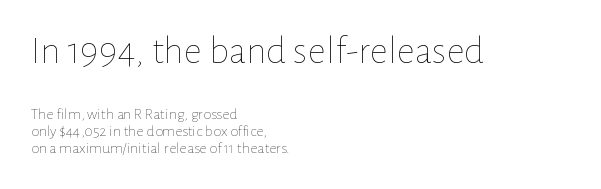
Q: Is the text bold? A: No.
Q: Is the text italic (slanted)? A: No, it is upright.
Q: Is the text underlined? A: No.
Q: How is the paragraph aligned? A: Left-aligned.
Q: Is the spacing between letters normal or unusually wide? A: Normal.
Q: Is the spacing between lines tight, normal or loose? A: Tight.
Q: Which block of text is set in a larger size, the first (top) or the second (bottom)? A: The first (top) one.
Q: Width (condensed, normal, or wide)? A: Normal.
Q: Stroke contrast? A: Low.
Q: x-height? A: Medium.
Q: Monospaced? A: No.
